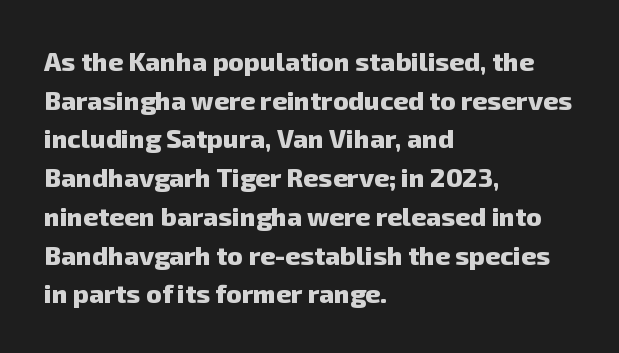
Q: Is the text bold? A: Yes.
Q: Is the text underlined? A: No.
Q: How is the paragraph aligned? A: Left-aligned.
Q: Is the spacing between letters normal or unusually wide? A: Normal.
Q: Is the spacing between lines tight, normal or loose? A: Normal.
